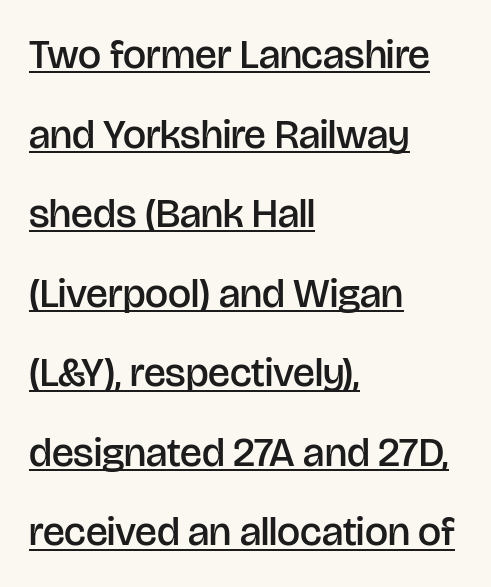
The image shows 41 px semibold sans-serif type, upright; set left-aligned, loose line spacing (1.94x), normal letter spacing, underlined; low stroke contrast and a large x-height.
